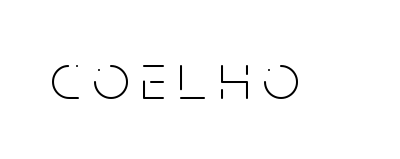
Q: Is the text bold? A: No.
Q: Is the text italic (slanted)? A: No, it is upright.
Q: Is the typeface a serif or a sans-serif typeface? A: Sans-serif.
Q: Is the text underlined? A: No.
Q: Width (condensed, normal, or wide)? A: Condensed.
Q: Stroke contrast? A: Low.
Q: x-height? A: Large.
Q: Monospaced? A: No.
